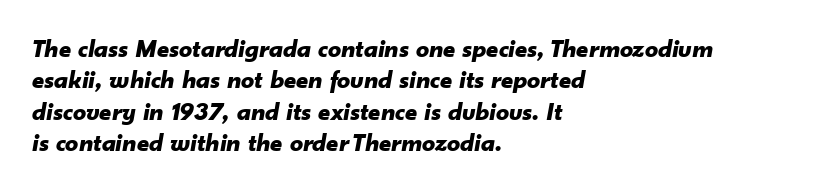
The image shows 26 px bold type, italic (leaning right); set left-aligned, line spacing 1.21x, normal letter spacing, not underlined.
